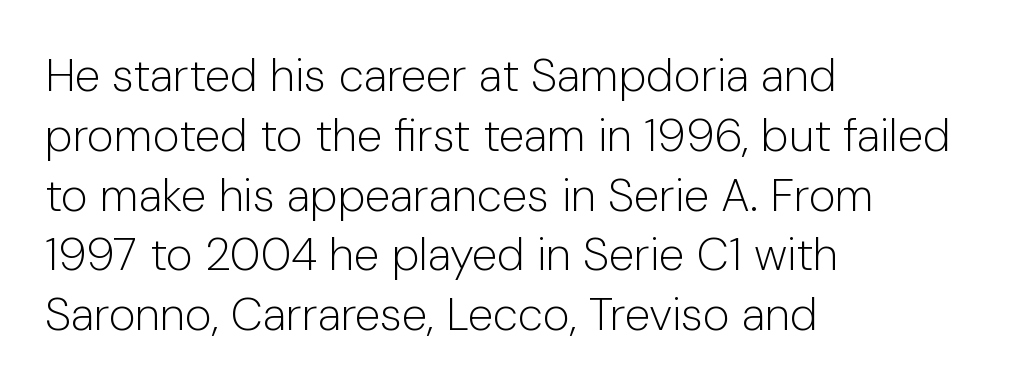
{"serif": "no", "italic": "no", "bold": "no", "weight": "light", "width": "normal", "stroke_contrast": "low", "x_height": "medium", "monospaced": "no", "underline": "no", "align": "left", "line_spacing": "normal", "line_spacing_ratio": 1.3, "letter_spacing": "normal", "letter_spacing_em": 0.0, "glyph_px": 46}
